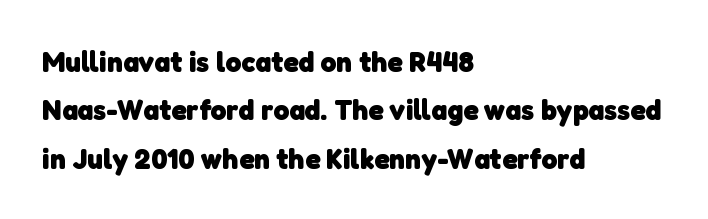
{"serif": "no", "bold": "yes", "weight": "heavy", "width": "normal", "stroke_contrast": "low", "x_height": "medium", "monospaced": "no", "underline": "no", "align": "left", "line_spacing": "normal", "line_spacing_ratio": 1.61, "letter_spacing": "normal", "letter_spacing_em": 0.0, "glyph_px": 30}
